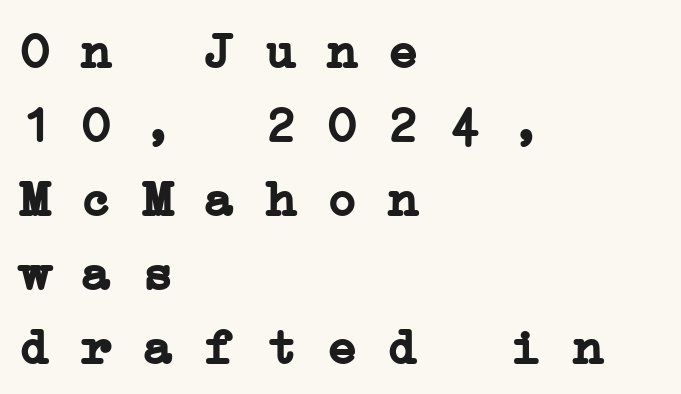
The image shows 51 px semibold, wide serif type, monospaced; set left-aligned, normal line spacing (1.45x), normal letter spacing, not underlined; low stroke contrast and a medium x-height.
